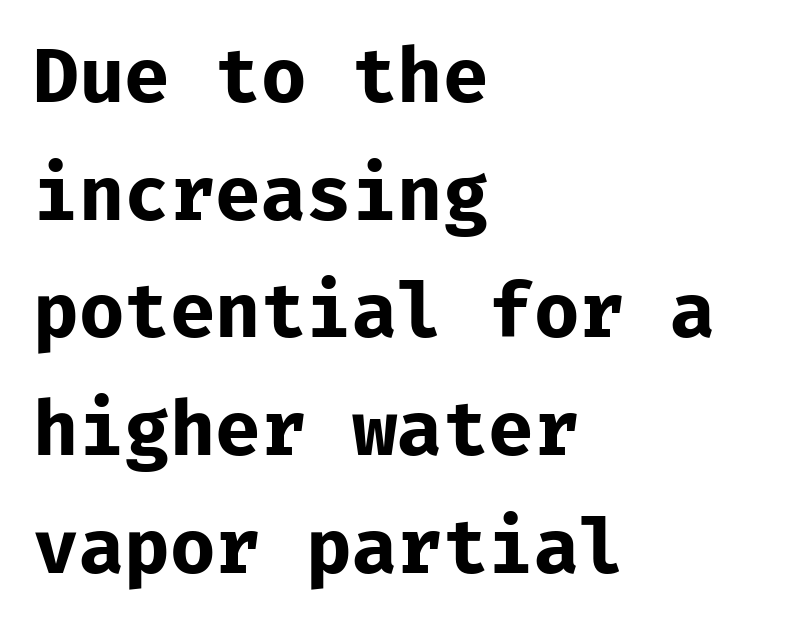
The image shows 74 px bold sans-serif type, upright, monospaced; set left-aligned, normal line spacing (1.59x), normal letter spacing, not underlined; low stroke contrast and a medium x-height.
